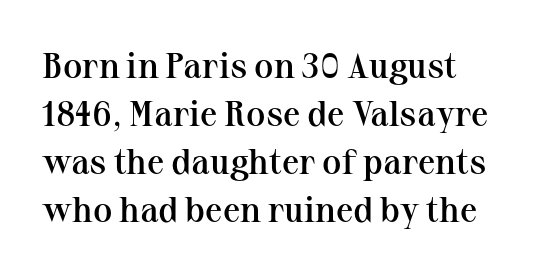
The image shows 35 px semibold serif type, upright; set normal line spacing (1.37x), normal letter spacing, not underlined; medium stroke contrast and a medium x-height.
